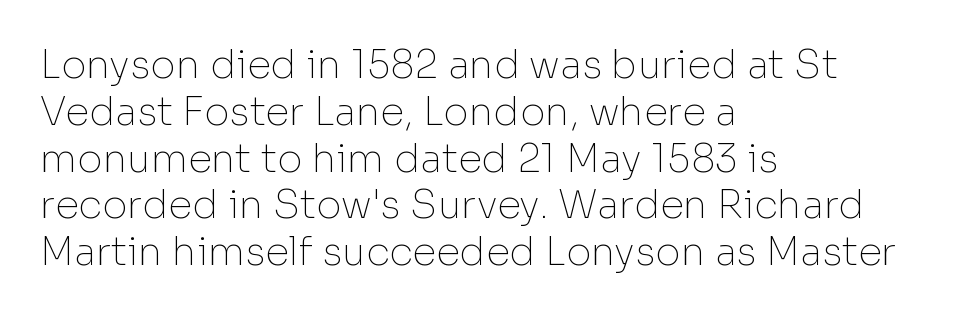
Q: Is the text bold? A: No.
Q: Is the text italic (slanted)? A: No, it is upright.
Q: Is the typeface a serif or a sans-serif typeface? A: Sans-serif.
Q: Is the text underlined? A: No.
Q: How is the paragraph aligned? A: Left-aligned.
Q: Is the spacing between letters normal or unusually wide? A: Normal.
Q: Width (condensed, normal, or wide)? A: Normal.
Q: Stroke contrast? A: Low.
Q: x-height? A: Medium.
Q: Monospaced? A: No.
